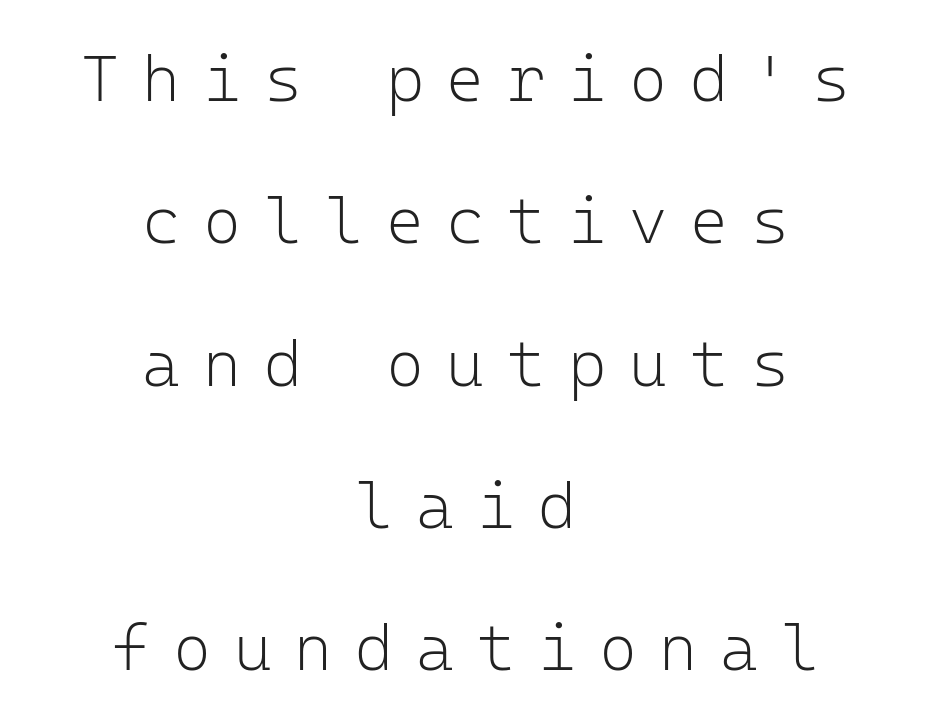
Q: Is the text bold? A: No.
Q: Is the text italic (slanted)? A: No, it is upright.
Q: Is the typeface a serif or a sans-serif typeface? A: Sans-serif.
Q: Is the text underlined? A: No.
Q: How is the paragraph aligned? A: Centered.
Q: Is the spacing between letters normal or unusually wide? A: Unusually wide.
Q: Is the spacing between lines tight, normal or loose? A: Loose.
Q: Width (condensed, normal, or wide)? A: Normal.
Q: Stroke contrast? A: Low.
Q: x-height? A: Medium.
Q: Monospaced? A: Yes.
